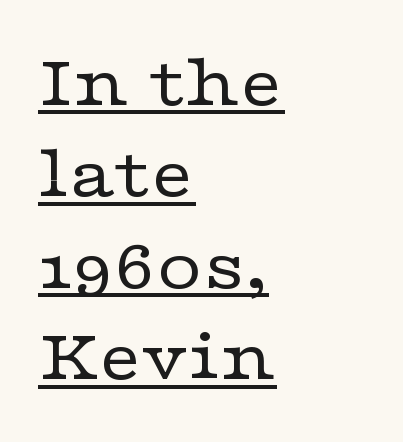
The image shows 75 px regular-weight, wide serif type, upright; set left-aligned, line spacing 1.22x, normal letter spacing, underlined; low stroke contrast and a medium x-height.
